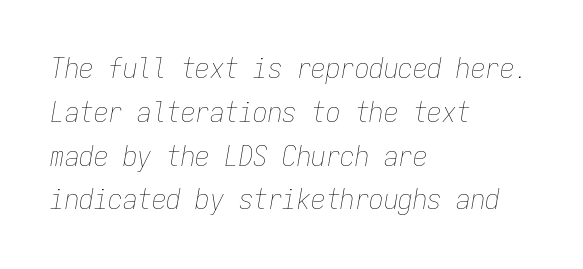
The image shows 29 px thin, condensed type, italic (leaning right), monospaced; set left-aligned, normal line spacing (1.51x), normal letter spacing, not underlined; low stroke contrast and a medium x-height.
